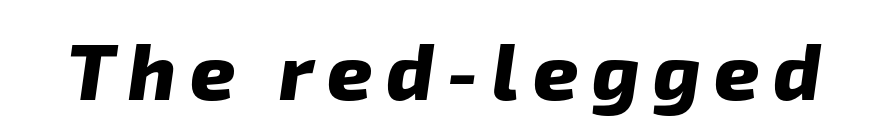
Note the varied advance widths — an 'i' is clearly narrower than an 'm'. Weight: bold. The area under the type is left untouched. These lines are composed in type without serifs.
